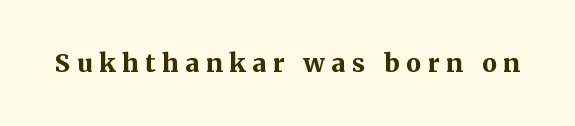
The image shows 25 px bold type, upright; set unusually wide letter spacing (+0.27 em), not underlined.
